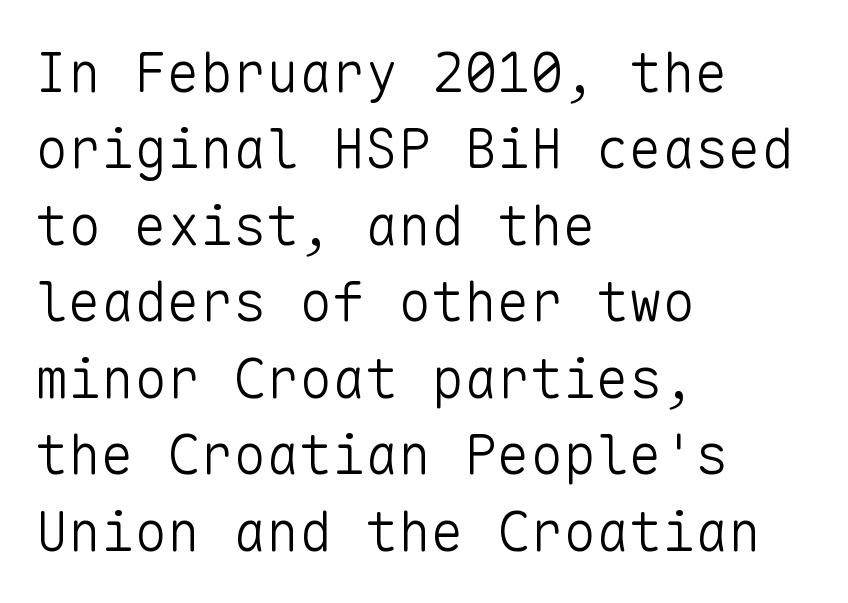
The strokes are not fattened; the text isn't bold. A bare baseline throughout the passage. Type style note: lacks serifs. Students, note that the glyphs here touch the page at normal intervals. You could count columns in this text — the font is strictly monospaced. Designer's note — italics off, roman on.
